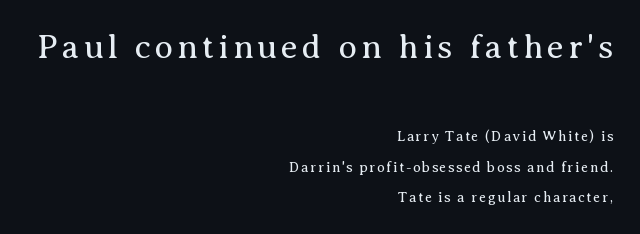
{"serif": "yes", "italic": "no", "bold": "no", "weight": "regular", "width": "normal", "stroke_contrast": "medium", "x_height": "medium", "monospaced": "no", "underline": "no", "align": "right", "line_spacing": "loose", "line_spacing_ratio": 2.18, "larger_block": "first", "size_ratio": 2.43, "glyph_px": 34}
